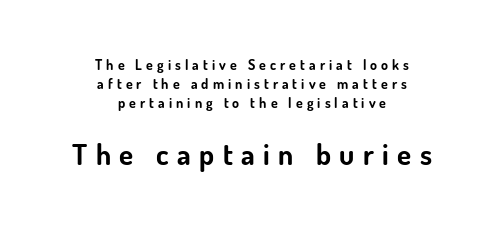
In terms of letterspacing, this is a distinctly airy, spread setting. These lines are composed in type without serifs. The passage is arranged like a title page — every line centered. In terms of leading, this rendering sits right in the middle. Larger block? The one below; the one above is distinctly smaller. The letters are bold, with thick, heavy strokes.
